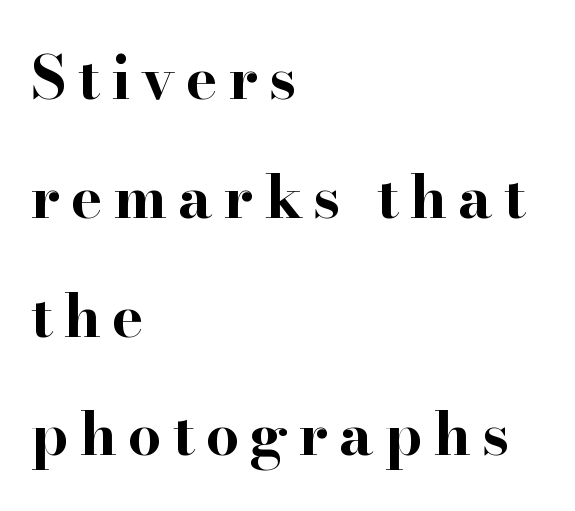
{"serif": "yes", "italic": "no", "bold": "yes", "weight": "bold", "width": "wide", "stroke_contrast": "high", "x_height": "small", "monospaced": "no", "underline": "no", "align": "left", "line_spacing": "loose", "line_spacing_ratio": 1.98, "glyph_px": 60}
